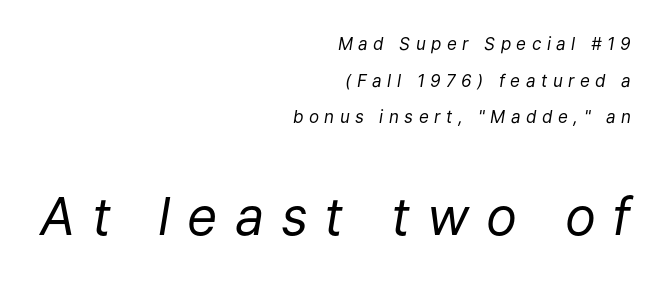
Tracking here is generous; glyphs stand well apart from one another. The passage is arranged like a letterhead date or caption credit — flush right. Every character sits at an angle, as italics do. Quick note: interline space is abundant.
